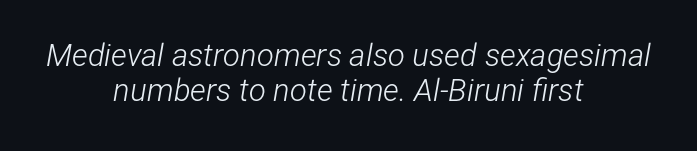
The image shows 31 px light, condensed type, italic (leaning right); set centered, tight line spacing (1.12x), normal letter spacing, not underlined; low stroke contrast and a medium x-height.
